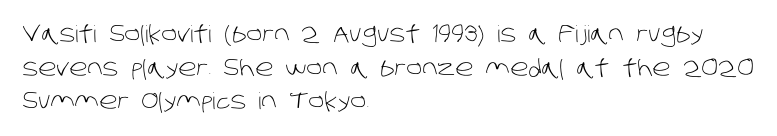
The cut favours lightness, reaching ordinary text weight at its darkest. The specimen omits any rule beneath the text block's lines. Alignment: flush left. This sample keeps an unexceptional amount of space between lines. Words appear dense and cohesive because spacing is normal.
